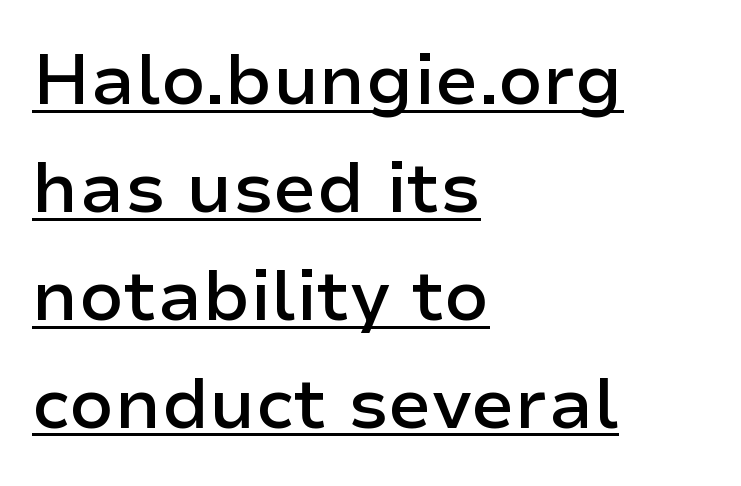
{"serif": "no", "italic": "no", "bold": "semi", "weight": "semibold", "width": "normal", "stroke_contrast": "low", "x_height": "medium", "monospaced": "no", "underline": "yes", "align": "left", "line_spacing": "normal", "line_spacing_ratio": 1.52, "letter_spacing": "normal", "letter_spacing_em": 0.0, "glyph_px": 71}
